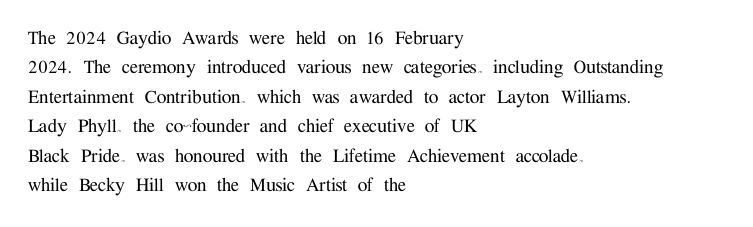
The image shows 22 px text type, upright; set left-aligned, normal line spacing (1.34x), normal letter spacing, not underlined.
